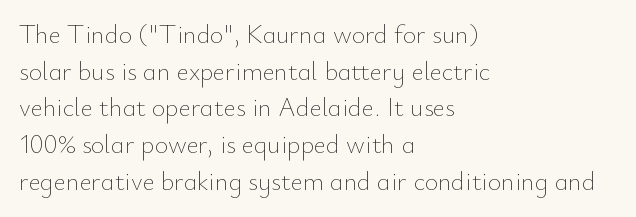
Q: Is the text bold? A: No.
Q: Is the text italic (slanted)? A: No, it is upright.
Q: Is the text underlined? A: No.
Q: How is the paragraph aligned? A: Left-aligned.
Q: Is the spacing between letters normal or unusually wide? A: Normal.
Q: Is the spacing between lines tight, normal or loose? A: Normal.
